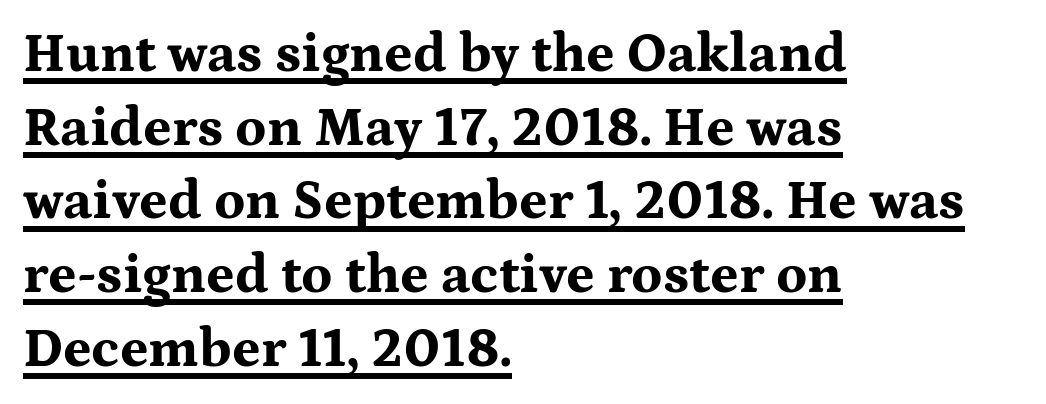
Q: Is the text bold? A: Yes.
Q: Is the text italic (slanted)? A: No, it is upright.
Q: Is the typeface a serif or a sans-serif typeface? A: Serif.
Q: Is the text underlined? A: Yes.
Q: How is the paragraph aligned? A: Left-aligned.
Q: Is the spacing between letters normal or unusually wide? A: Normal.
Q: Is the spacing between lines tight, normal or loose? A: Normal.
Q: Width (condensed, normal, or wide)? A: Wide.
Q: Stroke contrast? A: Medium.
Q: x-height? A: Medium.
Q: Monospaced? A: No.
